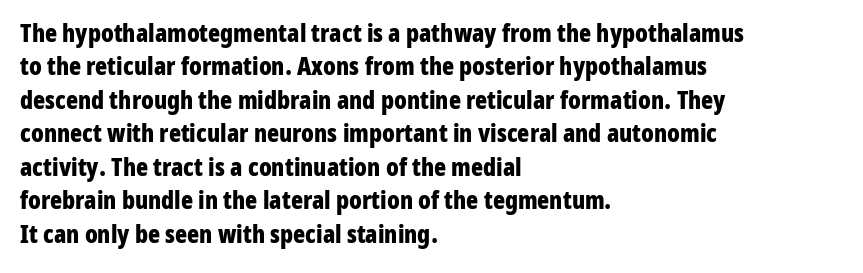
{"italic": "no", "bold": "yes", "underline": "no", "align": "left", "line_spacing": "normal", "line_spacing_ratio": 1.34, "letter_spacing": "normal", "letter_spacing_em": 0.0, "glyph_px": 25}
